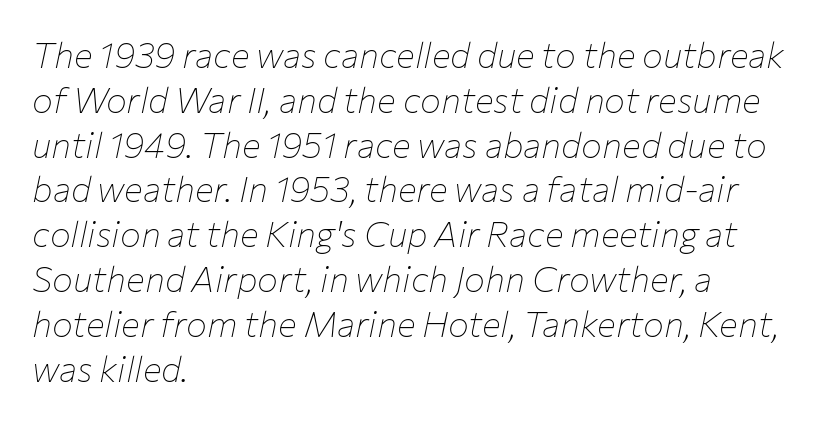
{"italic": "yes", "lean": "right", "slant_degrees": 12, "bold": "no", "weight": "thin", "width": "normal", "stroke_contrast": "low", "x_height": "medium", "monospaced": "no", "underline": "no", "align": "left", "line_spacing": "normal", "line_spacing_ratio": 1.28, "letter_spacing": "normal", "letter_spacing_em": 0.0, "glyph_px": 35}
